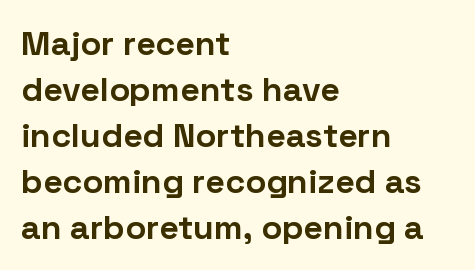
Q: Is the text bold? A: Yes.
Q: Is the text italic (slanted)? A: No, it is upright.
Q: Is the typeface a serif or a sans-serif typeface? A: Sans-serif.
Q: Is the text underlined? A: No.
Q: How is the paragraph aligned? A: Left-aligned.
Q: Is the spacing between letters normal or unusually wide? A: Normal.
Q: Is the spacing between lines tight, normal or loose? A: Normal.
Q: Width (condensed, normal, or wide)? A: Normal.
Q: Stroke contrast? A: Low.
Q: x-height? A: Medium.
Q: Monospaced? A: No.
